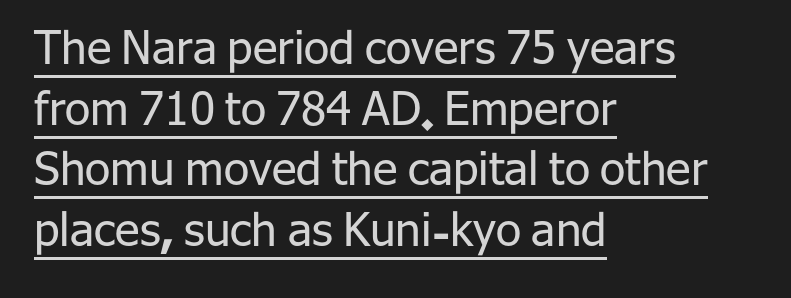
The space between consecutive lines is moderate. Each letter's strokes conclude bluntly, with no projecting serifs. When letters stand straight like this, we call the style roman or upright. The ragged edge is on the right, which tells us the setting is flush left. This is not heavy type; no bold has been used.
